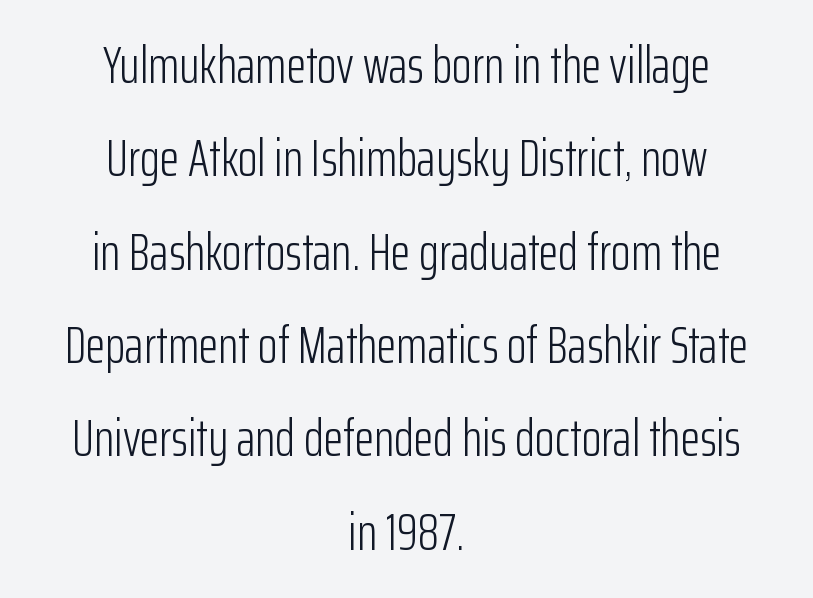
{"serif": "no", "italic": "no", "bold": "no", "weight": "light", "width": "condensed", "stroke_contrast": "low", "x_height": "medium", "monospaced": "no", "underline": "no", "align": "center", "line_spacing_ratio": 1.83, "letter_spacing": "normal", "letter_spacing_em": 0.0, "glyph_px": 51}
